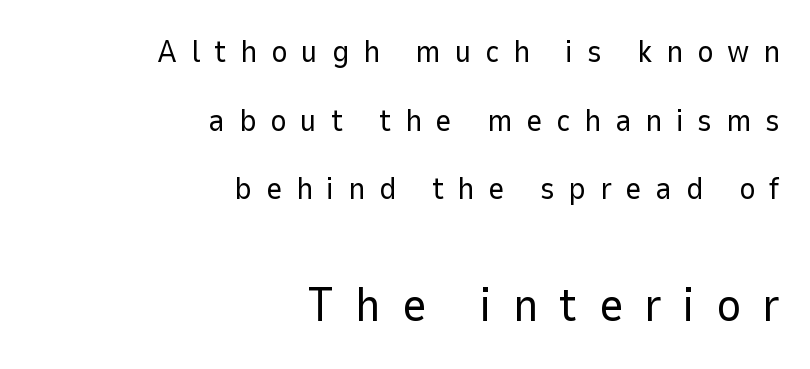
Q: Is the text bold? A: No.
Q: Is the text italic (slanted)? A: No, it is upright.
Q: Is the typeface a serif or a sans-serif typeface? A: Sans-serif.
Q: Is the text underlined? A: No.
Q: How is the paragraph aligned? A: Right-aligned.
Q: Is the spacing between letters normal or unusually wide? A: Unusually wide.
Q: Is the spacing between lines tight, normal or loose? A: Loose.
Q: Which block of text is set in a larger size, the first (top) or the second (bottom)? A: The second (bottom) one.
Q: Width (condensed, normal, or wide)? A: Normal.
Q: Stroke contrast? A: Low.
Q: x-height? A: Medium.
Q: Monospaced? A: No.
